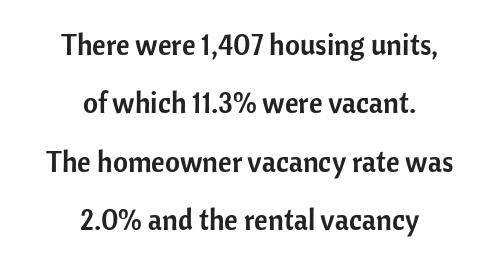
{"serif": "no", "italic": "no", "width": "normal", "stroke_contrast": "low", "x_height": "medium", "monospaced": "no", "underline": "no", "align": "center", "line_spacing": "loose", "line_spacing_ratio": 2.01, "letter_spacing": "normal", "letter_spacing_em": 0.0, "glyph_px": 29}
